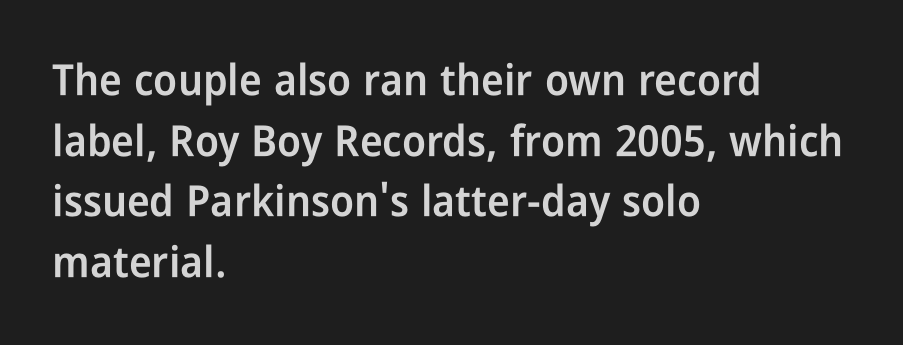
The letters advance in unequal steps, a hallmark of proportional type. In terms of letterform style, serifs are entirely absent. Does the copy run flush right? No — it runs flush left. It's the straight-up-and-down kind of type. Compared with typical body copy, the letter spacing here is the same.
